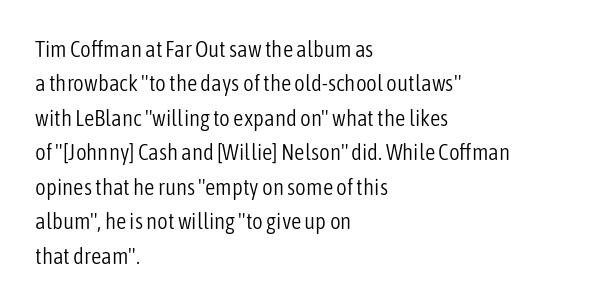
{"italic": "no", "bold": "no", "underline": "no", "align": "left", "line_spacing": "normal", "line_spacing_ratio": 1.5, "letter_spacing": "normal", "letter_spacing_em": 0.0, "glyph_px": 23}
